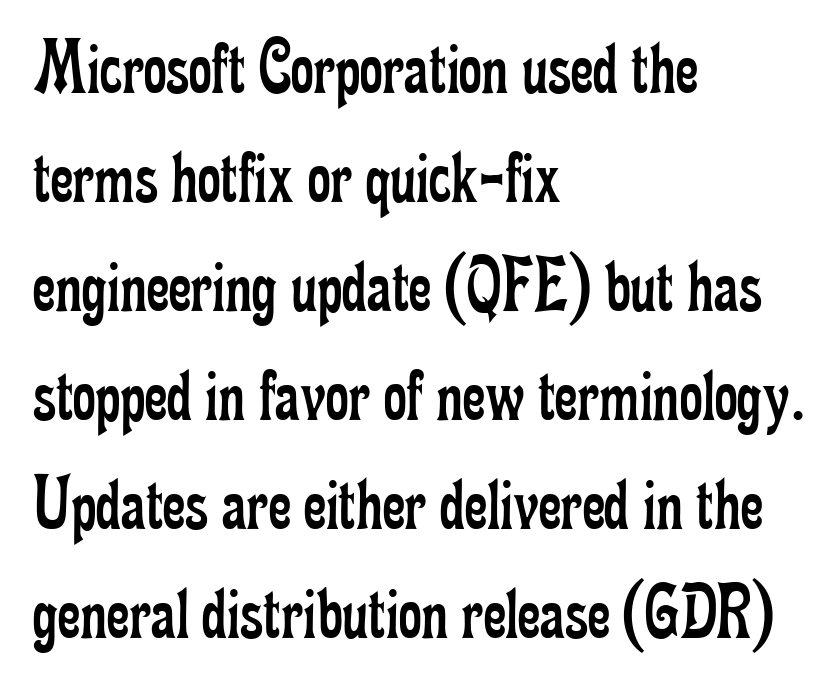
The image shows 79 px regular-weight, condensed serif type, upright; set left-aligned, normal line spacing (1.38x), normal letter spacing, not underlined; low stroke contrast and a small x-height.
